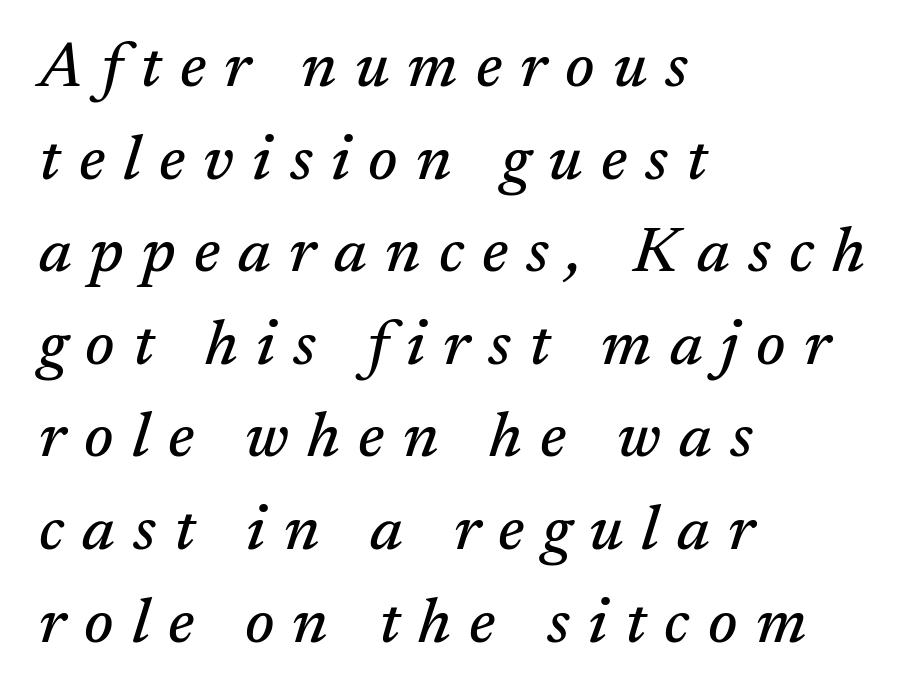
Q: Is the text italic (slanted)? A: Yes, it leans right by about 17 degrees.
Q: Is the typeface a serif or a sans-serif typeface? A: Serif.
Q: Is the text underlined? A: No.
Q: How is the paragraph aligned? A: Left-aligned.
Q: Is the spacing between letters normal or unusually wide? A: Unusually wide.
Q: Is the spacing between lines tight, normal or loose? A: Normal.
Q: Width (condensed, normal, or wide)? A: Normal.
Q: Stroke contrast? A: Medium.
Q: x-height? A: Medium.
Q: Monospaced? A: No.
